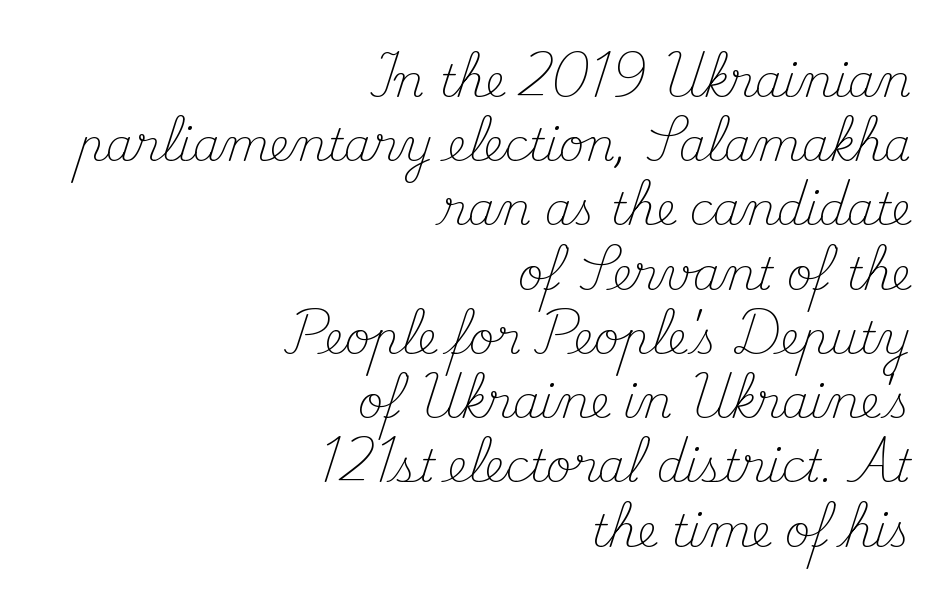
{"serif": "yes", "bold": "no", "weight": "light", "width": "normal", "stroke_contrast": "medium", "x_height": "small", "monospaced": "no", "underline": "no", "align": "right", "line_spacing": "normal", "line_spacing_ratio": 1.46, "letter_spacing": "normal", "letter_spacing_em": 0.0, "glyph_px": 44}
